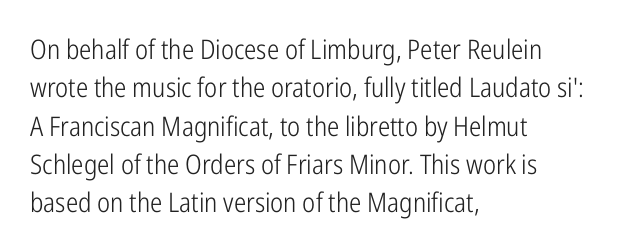
The image shows 27 px text type, upright; set left-aligned, normal line spacing (1.42x), normal letter spacing, not underlined.
